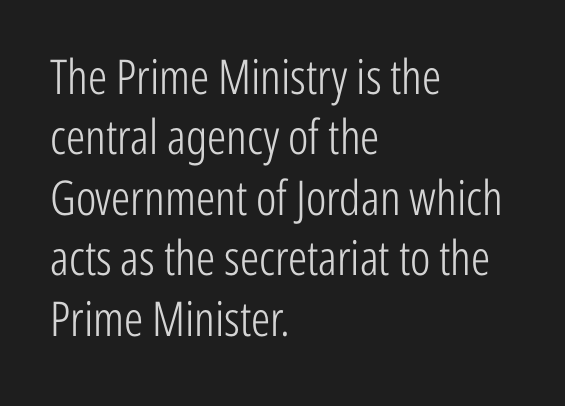
Nothing unusual about the tracking: characters are spaced as the font intends. Line starts are locked; line ends wander. No italicization has been applied; the sample stays upright. The lines sit at an ordinary, default distance from one another. The face used here is proportionally spaced, like ordinary book or web type. Decoration check: the copy has no underline.
